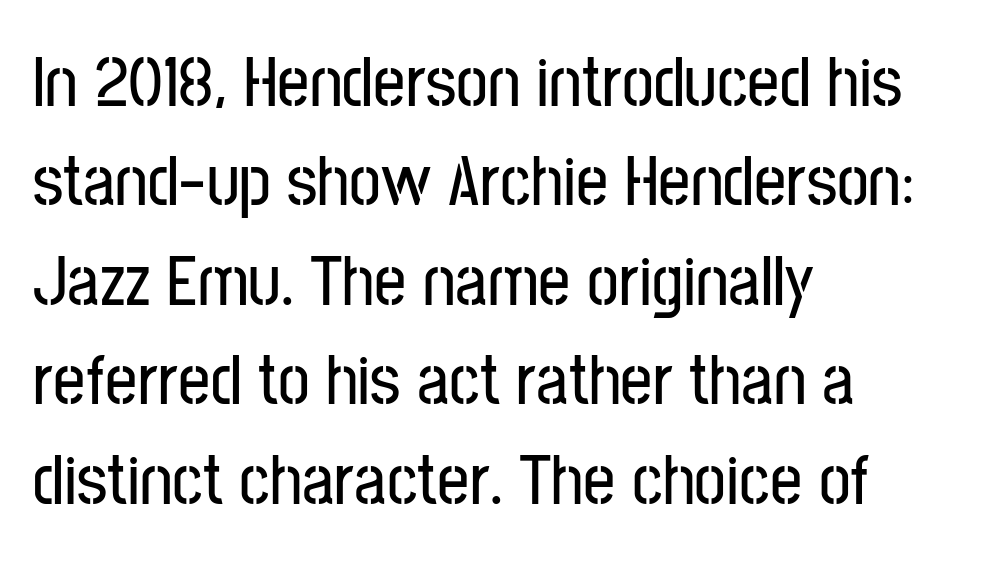
This sample is left-justified, so line endings fall wherever the words run out. Tall strokes in this sample are plumb rather than angled. The type family on display is of the sans-serif kind. Here the designer chose a conventional face with non-uniform glyph widths. The zone under the glyphs is completely vacant.
